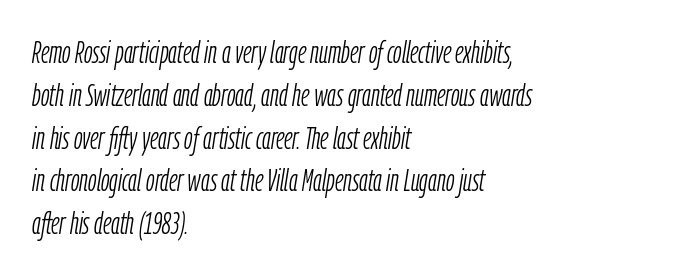
{"italic": "yes", "lean": "right", "slant_degrees": 9, "bold": "no", "weight": "light", "width": "condensed", "stroke_contrast": "low", "x_height": "medium", "monospaced": "no", "underline": "no", "align": "left", "line_spacing": "normal", "line_spacing_ratio": 1.38, "letter_spacing": "normal", "letter_spacing_em": 0.0, "glyph_px": 31}
